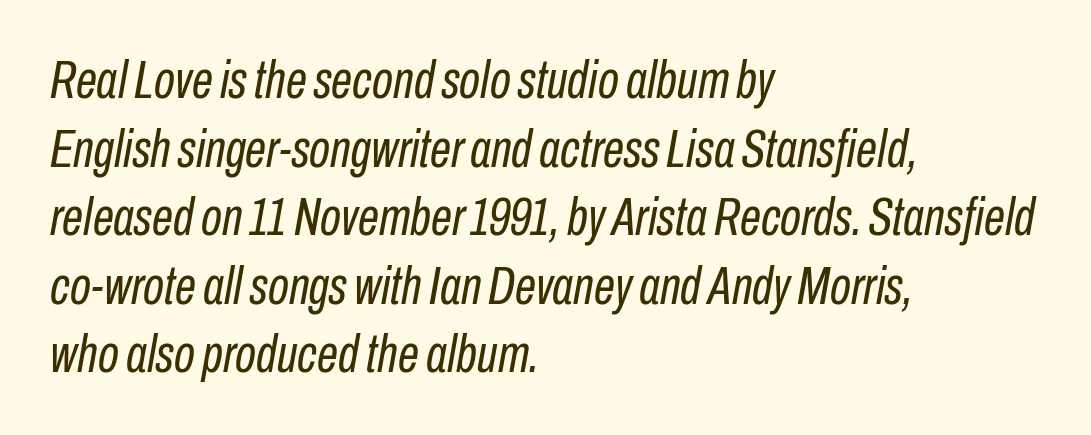
{"italic": "yes", "lean": "right", "slant_degrees": 10, "bold": "no", "weight": "regular", "width": "condensed", "stroke_contrast": "low", "x_height": "medium", "monospaced": "no", "underline": "no", "align": "left", "line_spacing": "normal", "line_spacing_ratio": 1.27, "letter_spacing": "normal", "letter_spacing_em": 0.0, "glyph_px": 54}
